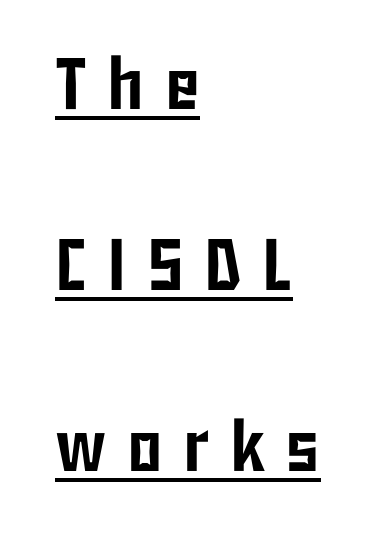
{"serif": "no", "italic": "no", "width": "condensed", "stroke_contrast": "low", "x_height": "medium", "monospaced": "no", "underline": "yes", "align": "left", "line_spacing": "loose", "line_spacing_ratio": 2.48, "letter_spacing": "wide", "letter_spacing_em": 0.28, "glyph_px": 73}
